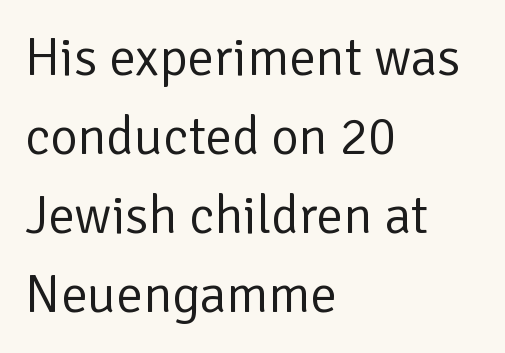
Italic: no, the glyphs are upright roman. A normal amount of white space separates one row of letters from the next. Unlike a traditional serif, this face leaves its strokes unadorned. The string is rendered with underlining switched off.
